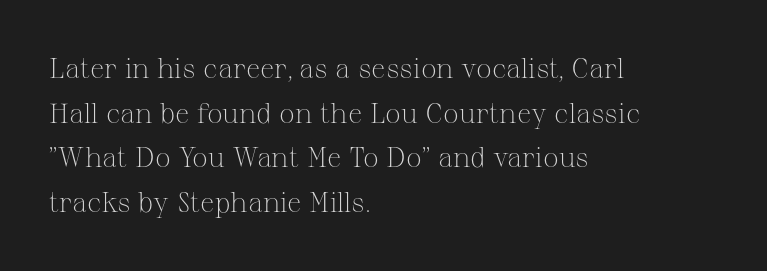
Quick note: underline off. The gaps between neighbouring characters are ordinary and unremarkable. The compositor pushed each line to the left boundary. This block has exactly the height ordinary leading produces.
